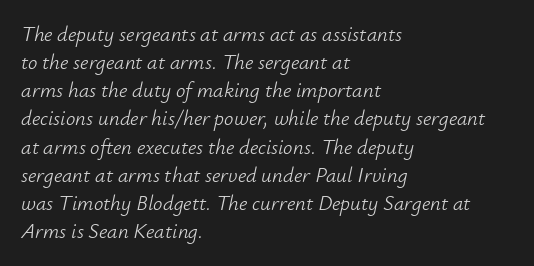
Q: Is the text bold? A: No.
Q: Is the text italic (slanted)? A: Yes, it leans right by about 12 degrees.
Q: Is the text underlined? A: No.
Q: How is the paragraph aligned? A: Left-aligned.
Q: Is the spacing between letters normal or unusually wide? A: Normal.
Q: Is the spacing between lines tight, normal or loose? A: Normal.
